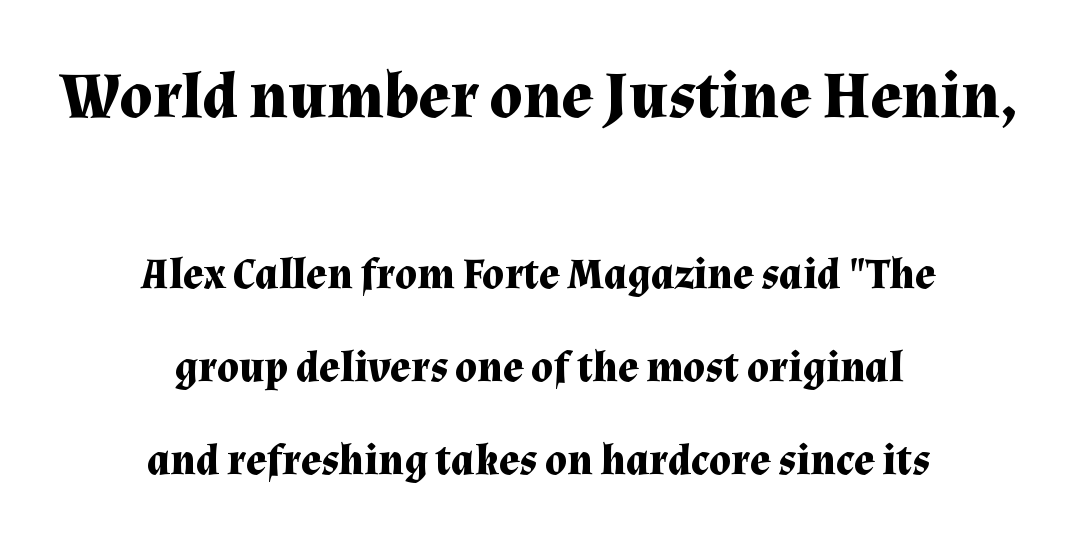
The image shows 65 px bold serif type, upright; set centered, loose line spacing (2.16x), normal letter spacing, not underlined; the first (top) block is 1.51x larger; medium stroke contrast and a medium x-height.
